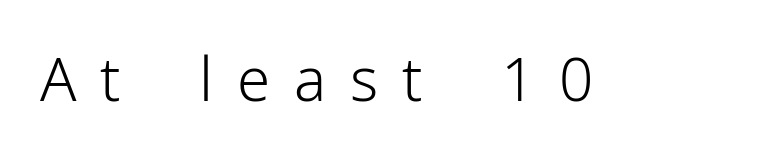
Do the letters lean? They stand straight. Stroke mass is kept to a normal reading level or below. The type is letterspaced generously, with wide tracking. The face used here is proportionally spaced, like ordinary book or web type.
